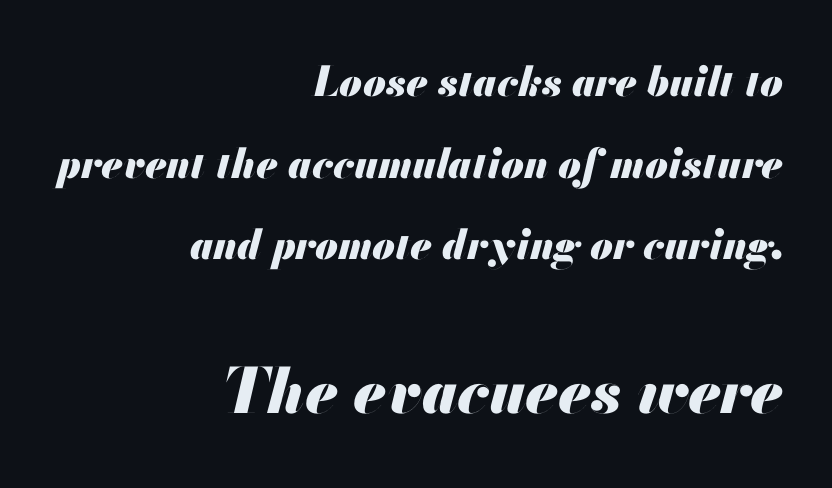
The glyphs look as if they've been sheared to an angle. Each line ends at the same right margin while the left side varies. The line texture is even and compact thanks to regular tracking. The passage shown is emphatically bold.
